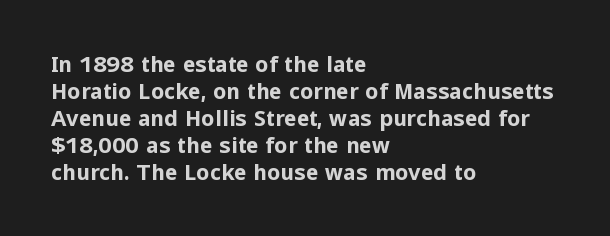
Q: Is the text bold? A: Yes.
Q: Is the text italic (slanted)? A: No, it is upright.
Q: Is the text underlined? A: No.
Q: How is the paragraph aligned? A: Left-aligned.
Q: Is the spacing between letters normal or unusually wide? A: Normal.
Q: Is the spacing between lines tight, normal or loose? A: Normal.
